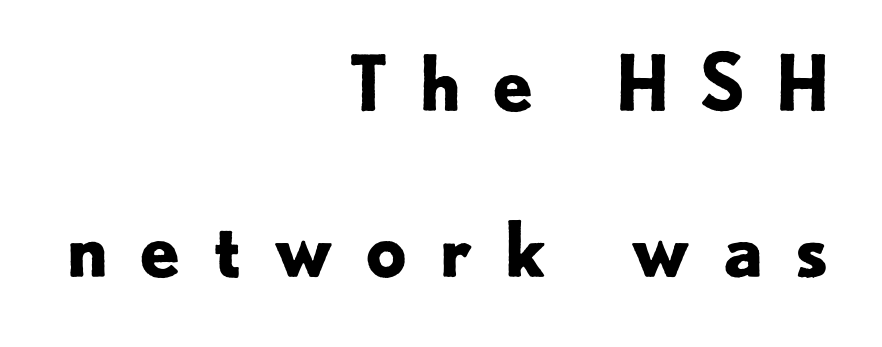
The image shows 74 px bold sans-serif type, upright; set right-aligned, loose line spacing (2.24x), unusually wide letter spacing (+0.4 em), not underlined; low stroke contrast and a small x-height.
